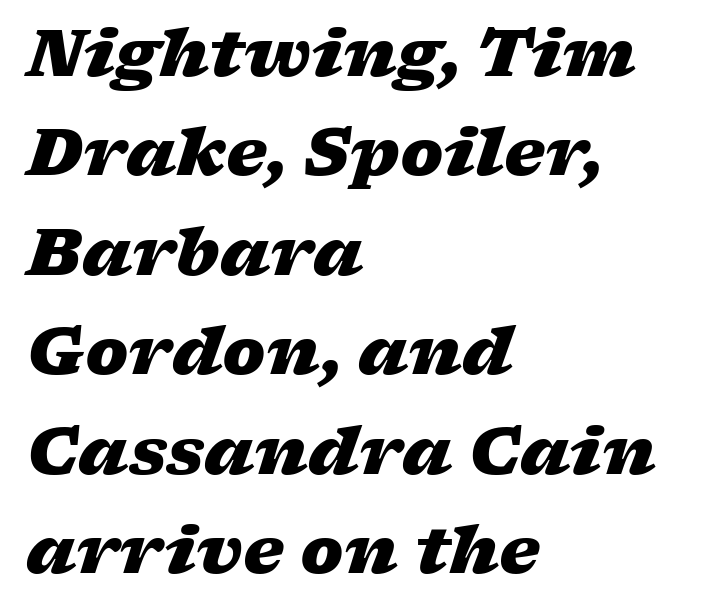
Q: Is the text bold? A: Yes.
Q: Is the text italic (slanted)? A: Yes, it leans right by about 17 degrees.
Q: Is the text underlined? A: No.
Q: How is the paragraph aligned? A: Left-aligned.
Q: Is the spacing between letters normal or unusually wide? A: Normal.
Q: Is the spacing between lines tight, normal or loose? A: Normal.
Q: Width (condensed, normal, or wide)? A: Wide.
Q: Stroke contrast? A: Low.
Q: x-height? A: Medium.
Q: Monospaced? A: No.
